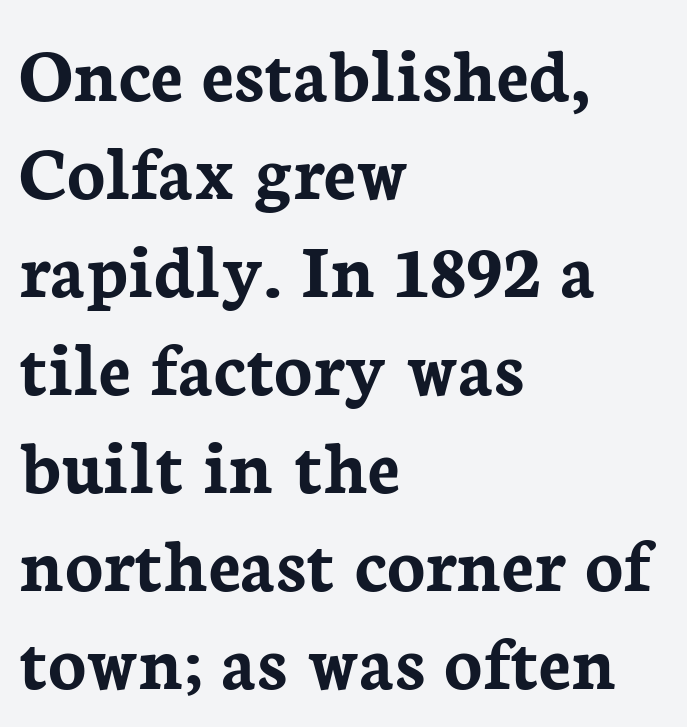
Q: Is the text bold? A: Yes.
Q: Is the text italic (slanted)? A: No, it is upright.
Q: Is the typeface a serif or a sans-serif typeface? A: Serif.
Q: Is the text underlined? A: No.
Q: How is the paragraph aligned? A: Left-aligned.
Q: Is the spacing between letters normal or unusually wide? A: Normal.
Q: Width (condensed, normal, or wide)? A: Normal.
Q: Stroke contrast? A: Low.
Q: x-height? A: Medium.
Q: Monospaced? A: No.
